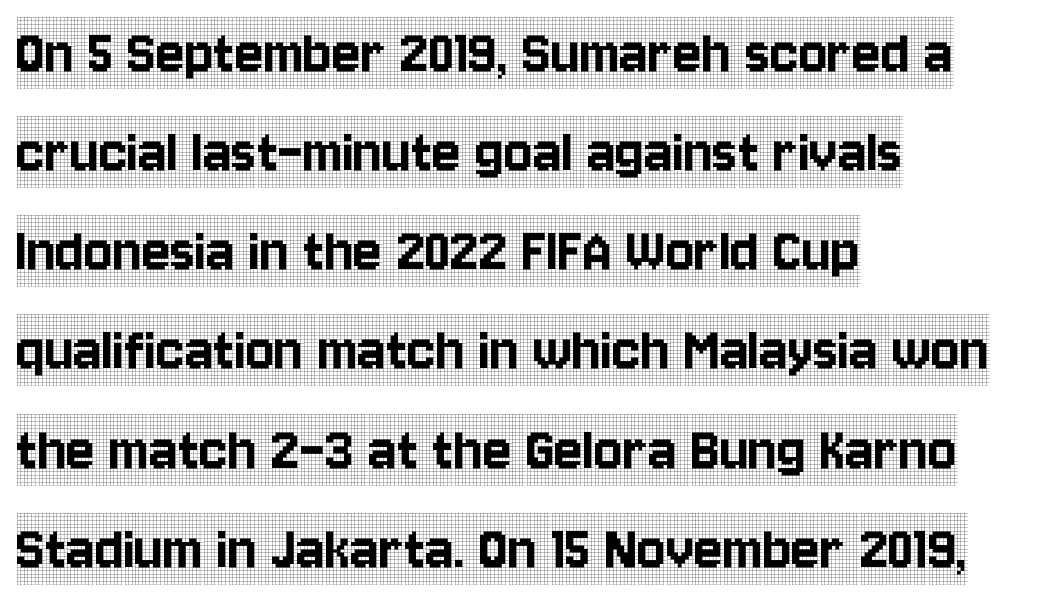
The image shows 67 px condensed serif type, upright; set left-aligned, normal line spacing (1.48x), normal letter spacing, not underlined; a large x-height.
